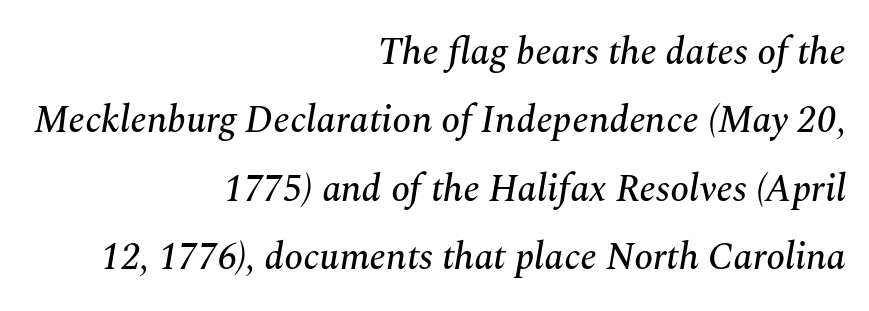
The image shows 38 px serif type, italic (leaning right); set right-aligned, line spacing 1.8x, normal letter spacing, not underlined; medium stroke contrast and a medium x-height.
